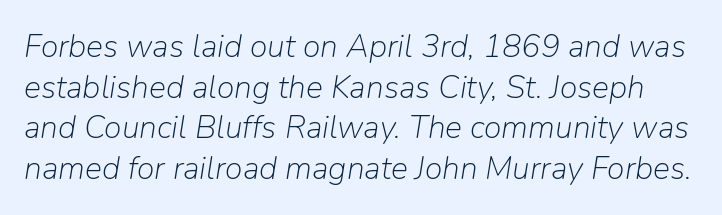
{"italic": "yes", "lean": "right", "slant_degrees": 9, "bold": "no", "weight": "light", "width": "normal", "stroke_contrast": "low", "x_height": "medium", "monospaced": "no", "underline": "no", "line_spacing": "normal", "line_spacing_ratio": 1.27, "letter_spacing": "normal", "letter_spacing_em": 0.0, "glyph_px": 32}
